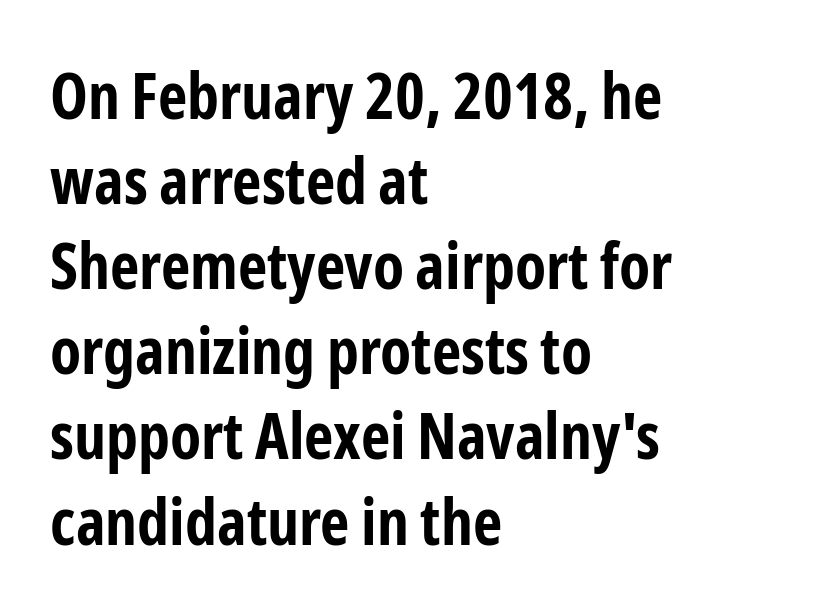
The specimen reads as upright at a glance. Is there much room between lines? A standard amount, neither cramped nor airy. Underline: absent. Are there feet on the stems? There aren't — it's a sans. The face used here is rendered with its standard letterfit. Each line starts at the same left margin while the right side varies.
